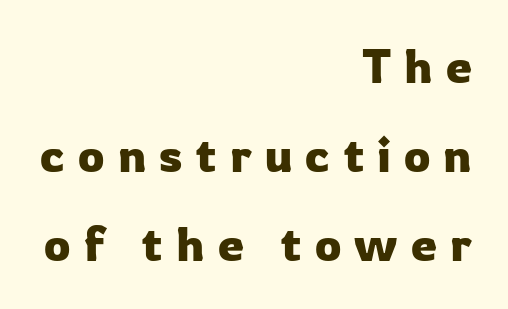
Q: Is the text italic (slanted)? A: No, it is upright.
Q: Is the typeface a serif or a sans-serif typeface? A: Sans-serif.
Q: Is the text underlined? A: No.
Q: How is the paragraph aligned? A: Right-aligned.
Q: Is the spacing between letters normal or unusually wide? A: Unusually wide.
Q: Width (condensed, normal, or wide)? A: Normal.
Q: Stroke contrast? A: Low.
Q: x-height? A: Medium.
Q: Monospaced? A: No.
